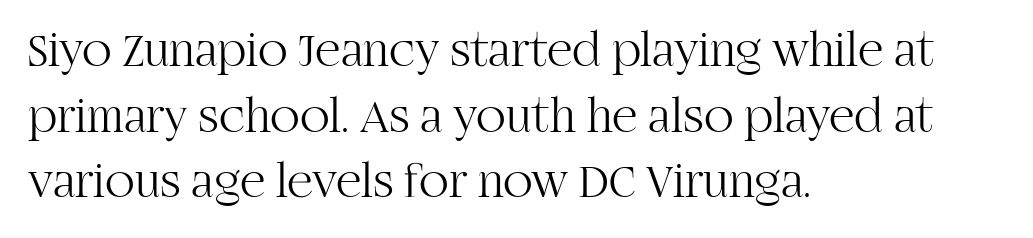
{"serif": "yes", "italic": "no", "bold": "no", "weight": "light", "width": "normal", "stroke_contrast": "high", "x_height": "large", "monospaced": "no", "underline": "no", "align": "left", "line_spacing": "normal", "line_spacing_ratio": 1.34, "letter_spacing": "normal", "letter_spacing_em": 0.0, "glyph_px": 49}
